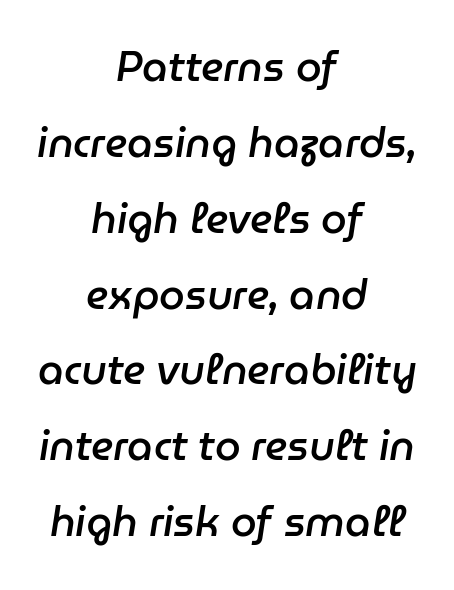
{"italic": "yes", "lean": "right", "slant_degrees": 9, "bold": "semi", "weight": "semibold", "width": "normal", "stroke_contrast": "low", "x_height": "medium", "monospaced": "no", "underline": "no", "align": "center", "line_spacing_ratio": 1.85, "letter_spacing": "normal", "letter_spacing_em": 0.0, "glyph_px": 41}
